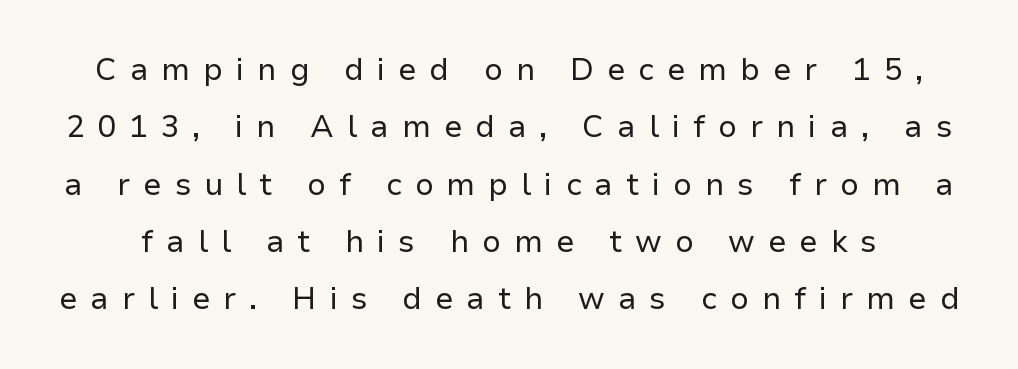
Q: Is the text bold? A: No.
Q: Is the text italic (slanted)? A: No, it is upright.
Q: Is the typeface a serif or a sans-serif typeface? A: Sans-serif.
Q: Is the text underlined? A: No.
Q: Is the spacing between letters normal or unusually wide? A: Unusually wide.
Q: Width (condensed, normal, or wide)? A: Normal.
Q: Stroke contrast? A: Low.
Q: x-height? A: Medium.
Q: Monospaced? A: No.
